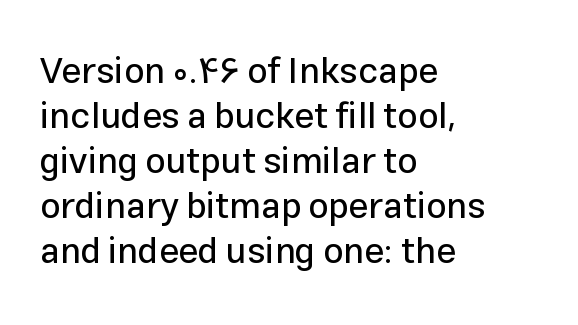
These lines keep a tight, regular rhythm from letter to letter. These lines sit exactly where default settings would place them. The text was rendered using a sans face with plain stroke endings. The font's upright variant was chosen for this text. Is this a fixed-width face? No — the glyphs have proportional, varying widths. The paragraph has a hard left edge and a soft right edge.
